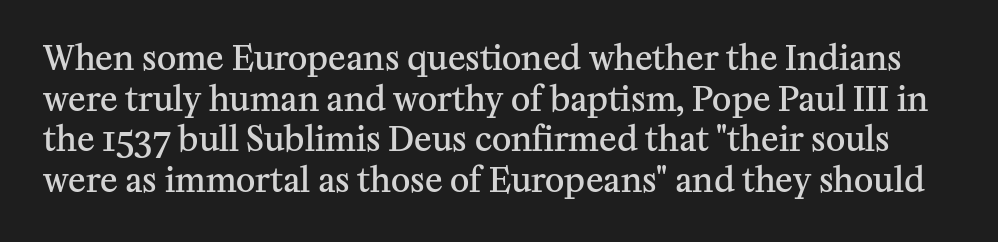
The glyphs in this specimen are seriffed. These lines are rendered in a variable-pitch font. Is the letter spacing exaggerated? No — it looks like the ordinary default. A roman cut, with each character standing at attention.
